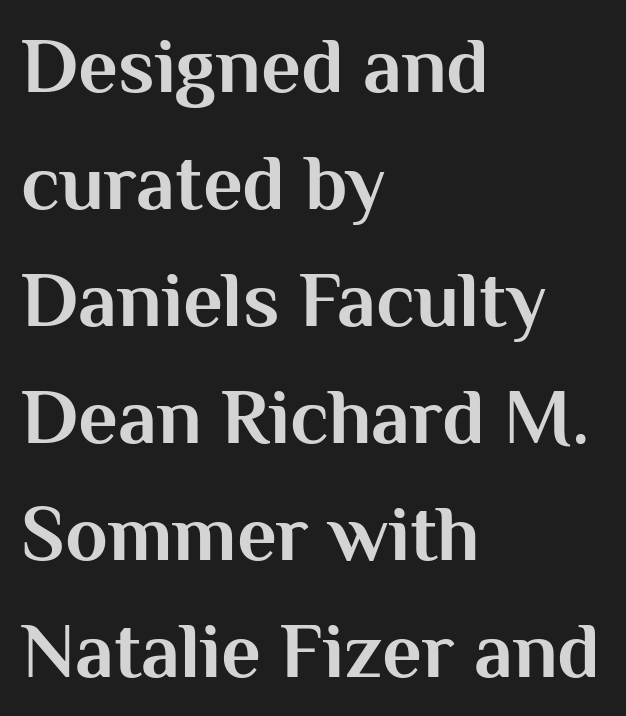
The letters stand straight up with perfectly vertical stems. The rendering uses natural spacing where letterforms have individual widths. Nobody drew a line under any word here. Note: no serifs on the glyphs. Does the leading feel generous? No, just average.
